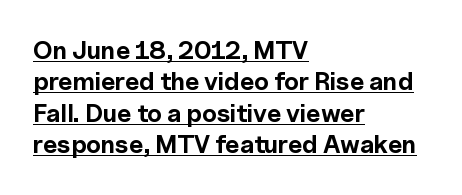
The image shows 25 px bold type, upright; set left-aligned, normal line spacing (1.26x), normal letter spacing, underlined.
